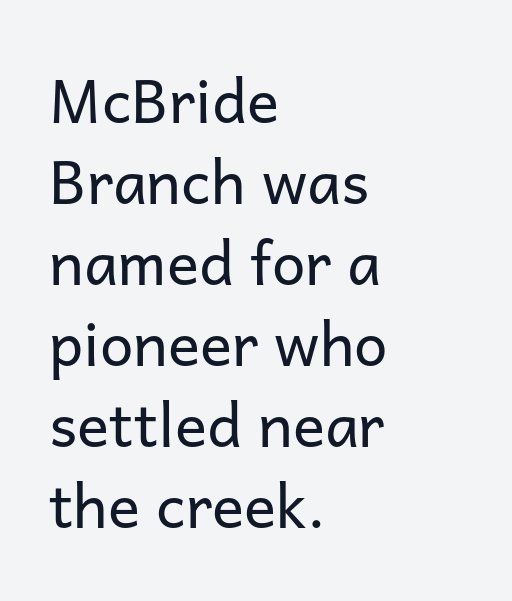
Each letter's strokes conclude bluntly, with no projecting serifs. Think standard paragraph weight, or any step lighter than that. Nobody drew a line under any word here. Standard letterfit; no display-style spreading of the glyphs. The rendering anchors every line to the left-hand side. This sample uses an upright cut, with every glyph sitting square on the baseline.
